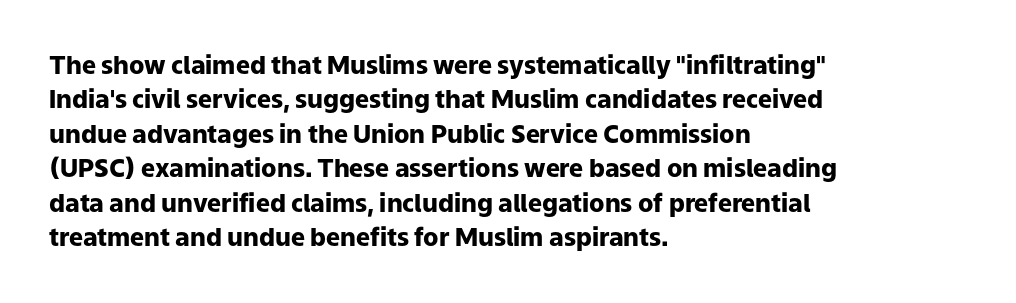
Plain, unruled lines of type. Italic: no, the glyphs are upright roman. The face used here has the dense, thick strokes of a bold. Compared with typical paragraphs, the rows here are spaced about the same. The paragraph has a hard left edge and a soft right edge. Here the glyphs are tracked normally, forming tight word shapes.
